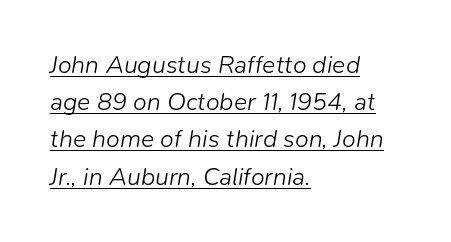
Each line starts at the same left margin while the right side varies. There's an unmistakable incline to the writing here. This is not heavy type; no bold has been used. Successive baselines arrive at the customary interval. The rendering uses the underline text-decoration.
